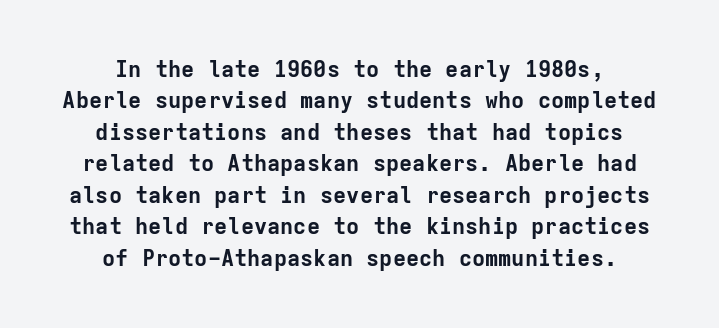
In terms of posture, this sample is upright. Standard letterfit; no display-style spreading of the glyphs. The passage shown stacks its lines at a standard gap. A centered setting, common on invitations and titles, is used for this passage. The strip under each line holds only bare page.
